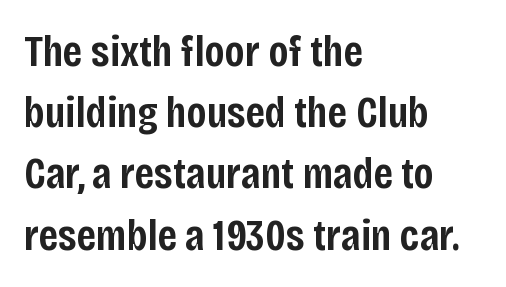
The image shows 45 px semibold, condensed sans-serif type, upright; set left-aligned, normal line spacing (1.36x), normal letter spacing, not underlined; low stroke contrast and a large x-height.
